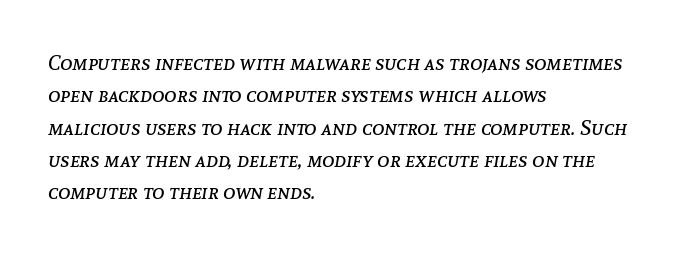
{"italic": "yes", "lean": "right", "slant_degrees": 8, "bold": "no", "underline": "no", "align": "left", "line_spacing": "normal", "line_spacing_ratio": 1.54, "letter_spacing": "normal", "letter_spacing_em": 0.0, "glyph_px": 21}
